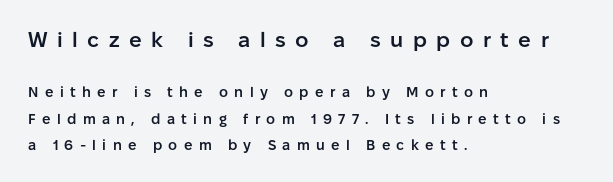
The image shows 21 px text type, upright; set left-aligned, line spacing 1.89x, unusually wide letter spacing (+0.45 em), not underlined; the first (top) block is 1.5x larger.
